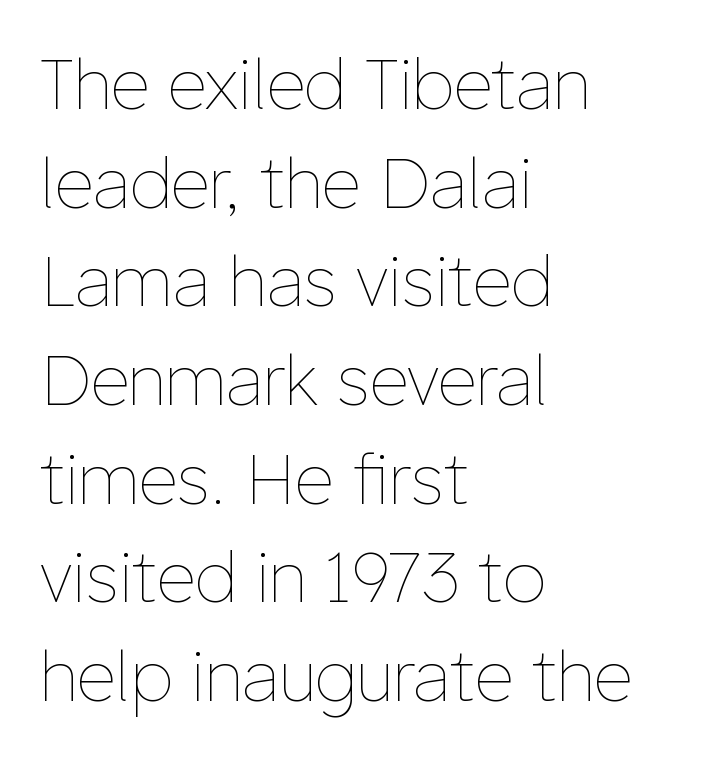
{"italic": "no", "bold": "no", "weight": "thin", "width": "normal", "stroke_contrast": "low", "x_height": "medium", "monospaced": "no", "underline": "no", "align": "left", "line_spacing": "normal", "line_spacing_ratio": 1.43, "letter_spacing": "normal", "letter_spacing_em": 0.0, "glyph_px": 69}
